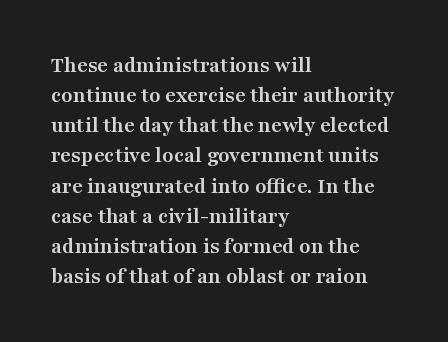
Q: Is the text bold? A: Yes.
Q: Is the text italic (slanted)? A: No, it is upright.
Q: Is the text underlined? A: No.
Q: How is the paragraph aligned? A: Left-aligned.
Q: Is the spacing between letters normal or unusually wide? A: Normal.
Q: Is the spacing between lines tight, normal or loose? A: Normal.
